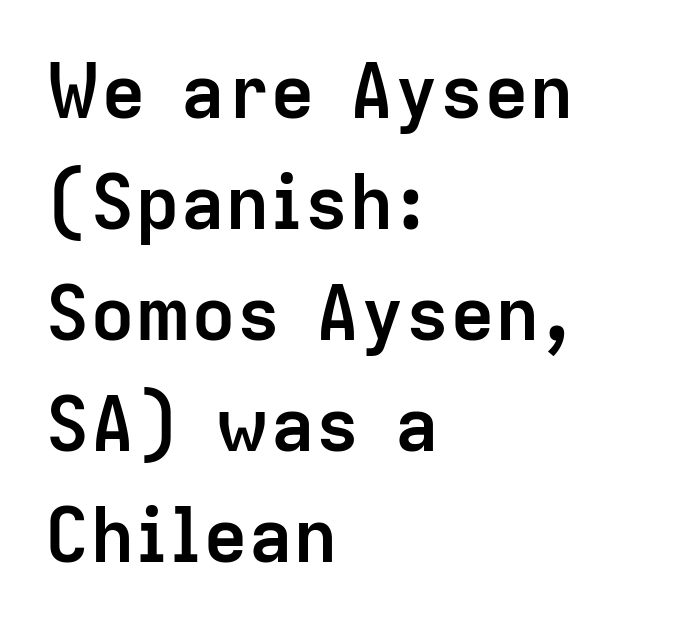
Each row of text sits above clean, open space. Notice how descenders clear the ascenders below comfortably — that's standard leading. In terms of letterform style, serifs are entirely absent. What weight is shown? A full bold with thick strokes. Visually the block forms a straight wall on the left and a jagged coastline on the right. If you drew a line through each stem, it would be perfectly vertical.
